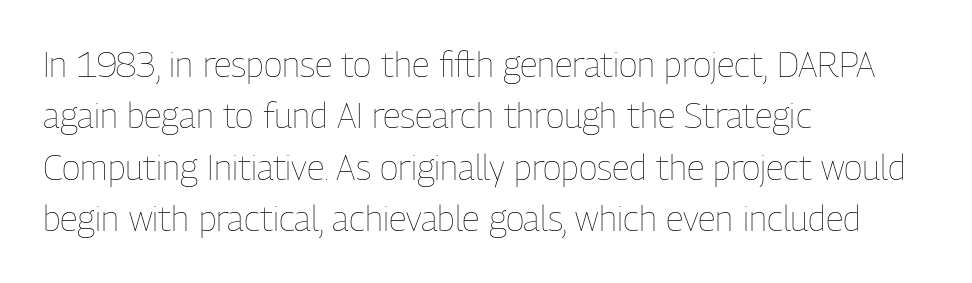
Q: Is the text bold? A: No.
Q: Is the text italic (slanted)? A: No, it is upright.
Q: Is the text underlined? A: No.
Q: How is the paragraph aligned? A: Left-aligned.
Q: Is the spacing between letters normal or unusually wide? A: Normal.
Q: Is the spacing between lines tight, normal or loose? A: Normal.
Q: Width (condensed, normal, or wide)? A: Condensed.
Q: Stroke contrast? A: Low.
Q: x-height? A: Medium.
Q: Monospaced? A: No.
